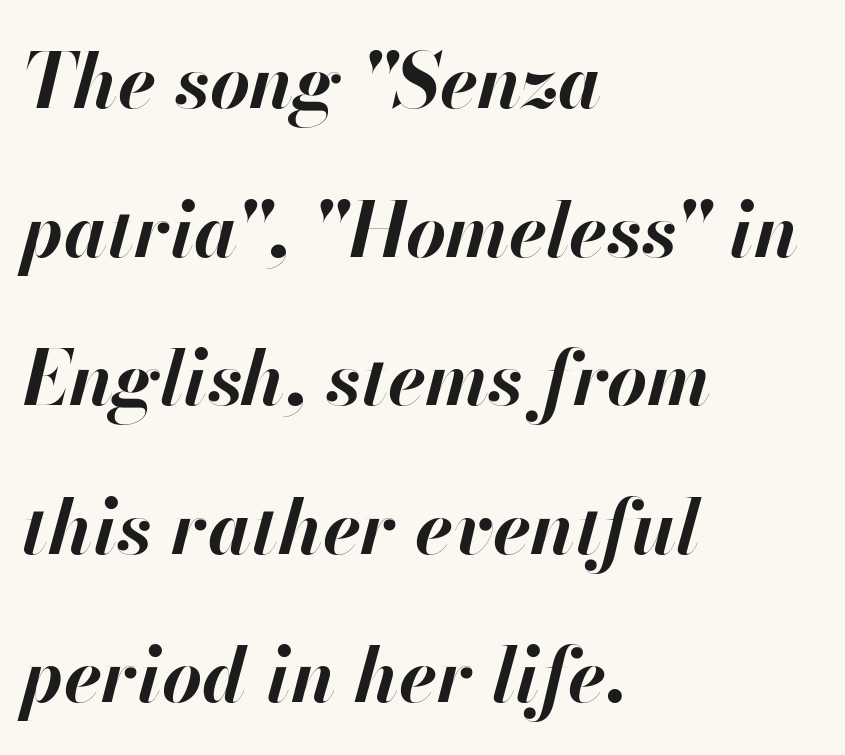
Q: Is the text bold? A: Yes.
Q: Is the text italic (slanted)? A: Yes, it leans right by about 13 degrees.
Q: Is the text underlined? A: No.
Q: How is the paragraph aligned? A: Left-aligned.
Q: Is the spacing between letters normal or unusually wide? A: Normal.
Q: Is the spacing between lines tight, normal or loose? A: Loose.
Q: Width (condensed, normal, or wide)? A: Normal.
Q: Stroke contrast? A: High.
Q: x-height? A: Small.
Q: Monospaced? A: No.
